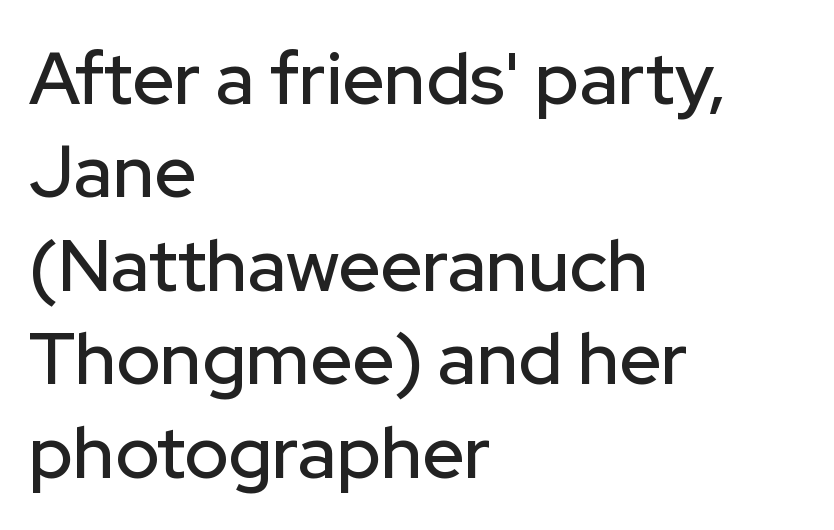
The image shows 73 px sans-serif type, upright; set left-aligned, normal line spacing (1.28x), normal letter spacing, not underlined; low stroke contrast and a medium x-height.
